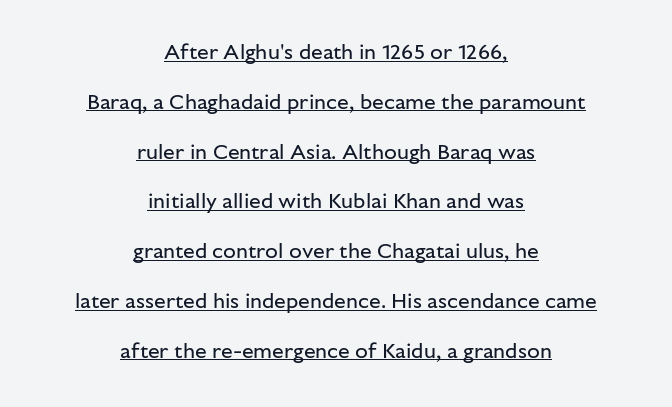
Q: Is the text bold? A: No.
Q: Is the text italic (slanted)? A: No, it is upright.
Q: Is the text underlined? A: Yes.
Q: How is the paragraph aligned? A: Centered.
Q: Is the spacing between letters normal or unusually wide? A: Normal.
Q: Is the spacing between lines tight, normal or loose? A: Loose.
